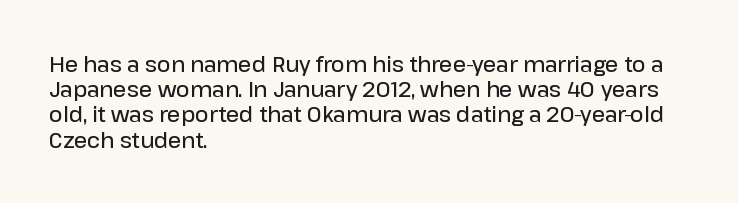
{"italic": "no", "bold": "semi", "underline": "no", "align": "left", "line_spacing_ratio": 1.2, "letter_spacing": "normal", "letter_spacing_em": 0.0, "glyph_px": 21}
